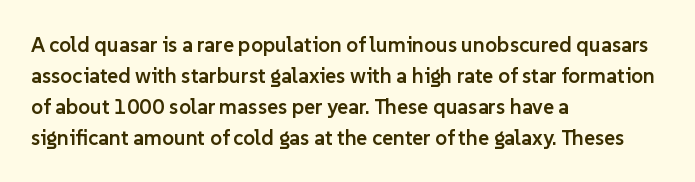
{"italic": "no", "bold": "semi", "underline": "no", "align": "left", "line_spacing": "normal", "line_spacing_ratio": 1.47, "letter_spacing": "normal", "letter_spacing_em": 0.0, "glyph_px": 21}
